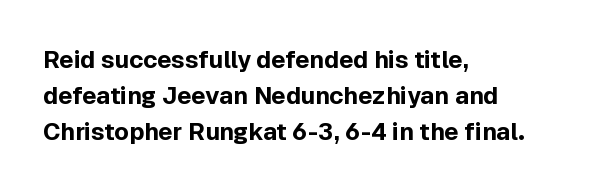
{"italic": "no", "bold": "yes", "underline": "no", "align": "left", "line_spacing": "normal", "line_spacing_ratio": 1.5, "letter_spacing": "normal", "letter_spacing_em": 0.0, "glyph_px": 24}
